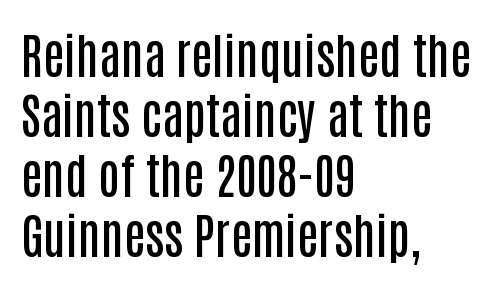
The image shows 48 px semibold, condensed sans-serif type, upright; set left-aligned, normal line spacing (1.25x), normal letter spacing, not underlined; low stroke contrast and a large x-height.
